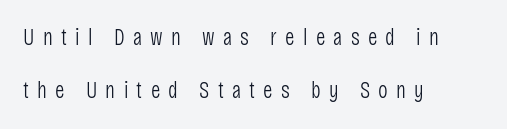
Stroke mass is kept to a normal reading level or below. Ascenders rise straight up at ninety degrees. How are the letters spaced? Widely, with obvious added tracking. The baseline area is clear. Casual observation: everything's shoved over to the left. In terms of leading, this rendering errs on the spacious side.
